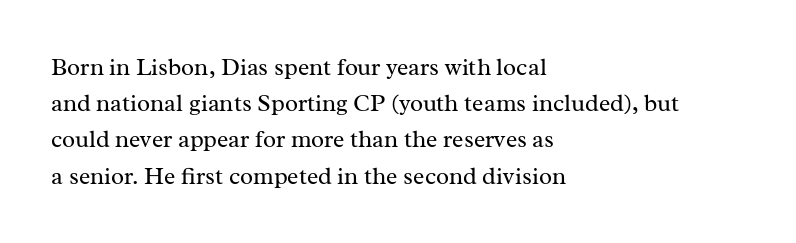
Q: Is the text bold? A: No.
Q: Is the text italic (slanted)? A: No, it is upright.
Q: Is the text underlined? A: No.
Q: How is the paragraph aligned? A: Left-aligned.
Q: Is the spacing between letters normal or unusually wide? A: Normal.
Q: Is the spacing between lines tight, normal or loose? A: Normal.
